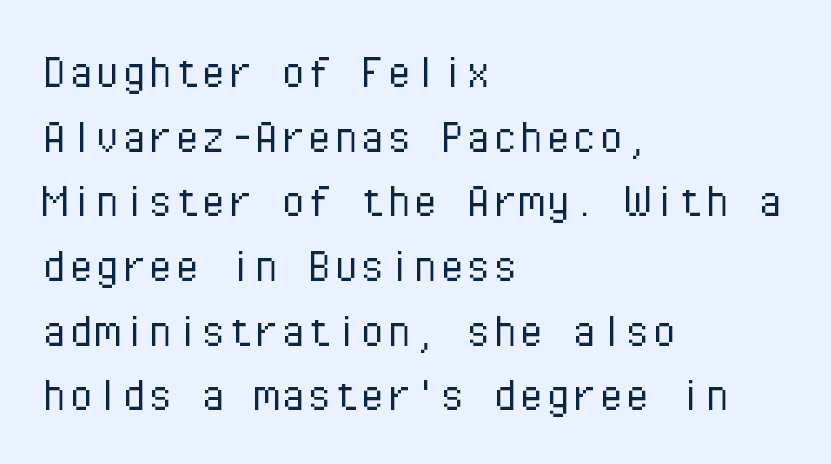
Q: Is the text bold? A: No.
Q: Is the text italic (slanted)? A: No, it is upright.
Q: Is the typeface a serif or a sans-serif typeface? A: Sans-serif.
Q: Is the text underlined? A: No.
Q: How is the paragraph aligned? A: Left-aligned.
Q: Is the spacing between letters normal or unusually wide? A: Normal.
Q: Width (condensed, normal, or wide)? A: Normal.
Q: Stroke contrast? A: Low.
Q: x-height? A: Medium.
Q: Monospaced? A: Yes.
